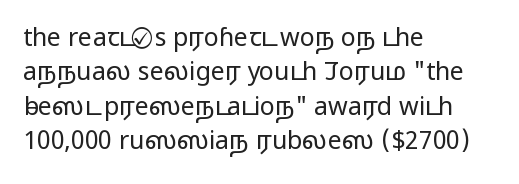
{"italic": "no", "bold": "no", "underline": "no", "align": "left", "line_spacing": "normal", "line_spacing_ratio": 1.38, "letter_spacing": "normal", "letter_spacing_em": 0.0, "glyph_px": 25}
